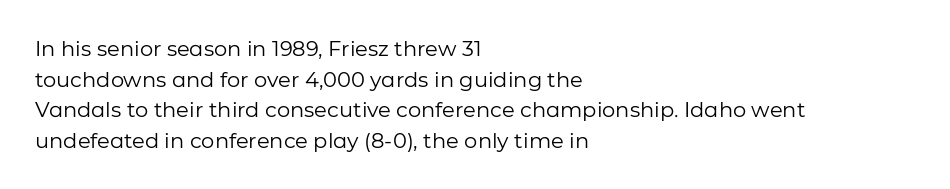
The strip under each line holds only bare page. The lines in this sample share a left origin and differ only in where they stop. The block of text has a typical density, with ordinary space between rows. A typesetter would call this zero additional tracking. Each stroke keeps to a modest, everyday thickness or less. Style check: upright.
